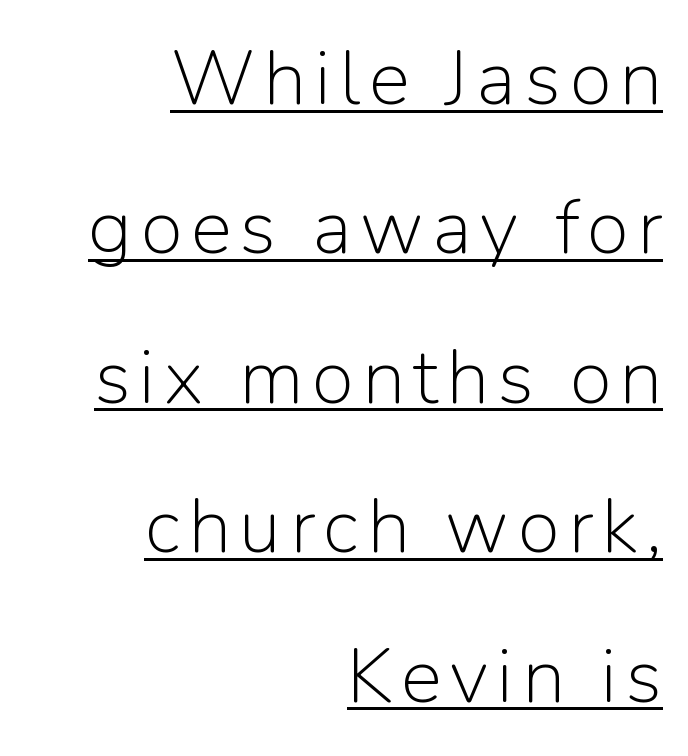
Q: Is the text bold? A: No.
Q: Is the text italic (slanted)? A: No, it is upright.
Q: Is the typeface a serif or a sans-serif typeface? A: Sans-serif.
Q: Is the text underlined? A: Yes.
Q: How is the paragraph aligned? A: Right-aligned.
Q: Is the spacing between lines tight, normal or loose? A: Loose.
Q: Width (condensed, normal, or wide)? A: Normal.
Q: Stroke contrast? A: Low.
Q: x-height? A: Medium.
Q: Monospaced? A: No.
